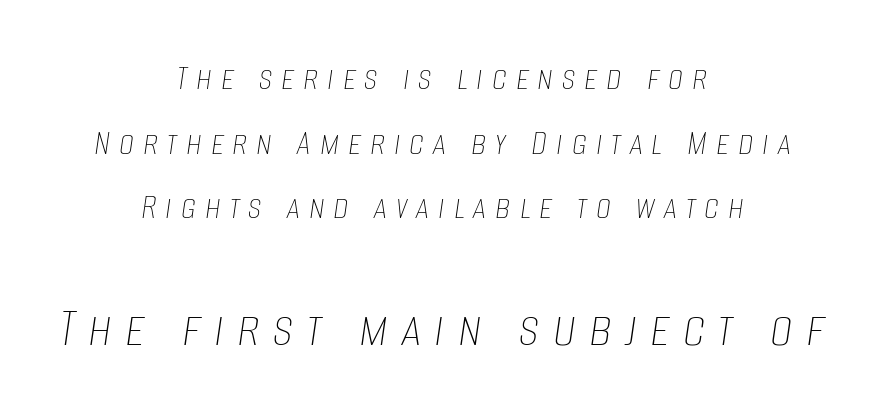
Q: Is the text bold? A: No.
Q: Is the text italic (slanted)? A: Yes, it leans right by about 8 degrees.
Q: Is the text underlined? A: No.
Q: How is the paragraph aligned? A: Centered.
Q: Is the spacing between letters normal or unusually wide? A: Unusually wide.
Q: Is the spacing between lines tight, normal or loose? A: Normal.
Q: Which block of text is set in a larger size, the first (top) or the second (bottom)? A: The second (bottom) one.
Q: Width (condensed, normal, or wide)? A: Condensed.
Q: Stroke contrast? A: Low.
Q: x-height? A: Large.
Q: Monospaced? A: No.
